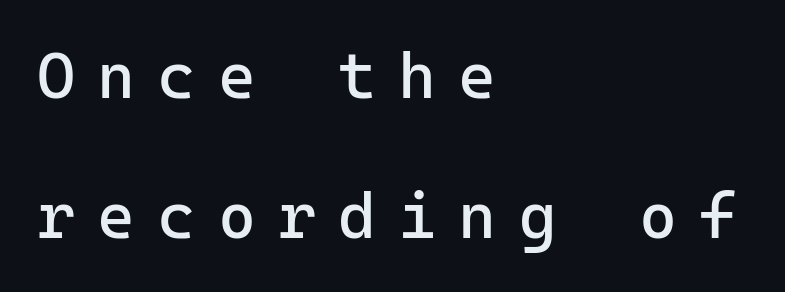
Q: Is the text bold? A: No.
Q: Is the text italic (slanted)? A: No, it is upright.
Q: Is the typeface a serif or a sans-serif typeface? A: Sans-serif.
Q: Is the text underlined? A: No.
Q: How is the paragraph aligned? A: Left-aligned.
Q: Is the spacing between letters normal or unusually wide? A: Unusually wide.
Q: Is the spacing between lines tight, normal or loose? A: Loose.
Q: Width (condensed, normal, or wide)? A: Normal.
Q: Stroke contrast? A: Low.
Q: x-height? A: Medium.
Q: Monospaced? A: Yes.
